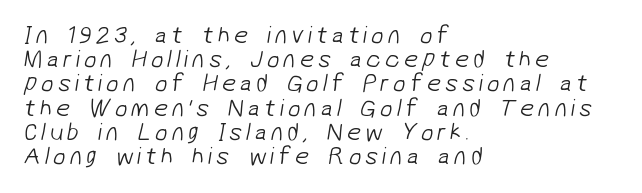
Q: Is the text bold? A: No.
Q: Is the text underlined? A: No.
Q: How is the paragraph aligned? A: Left-aligned.
Q: Is the spacing between lines tight, normal or loose? A: Tight.
